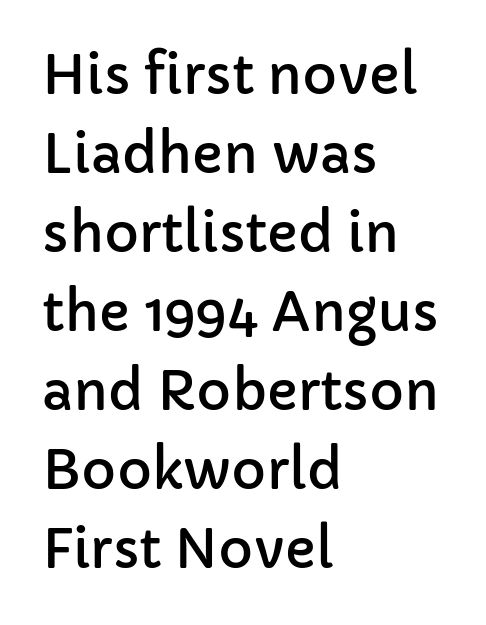
The image shows 53 px sans-serif type, upright; set left-aligned, normal line spacing (1.49x), normal letter spacing, not underlined; low stroke contrast and a medium x-height.
